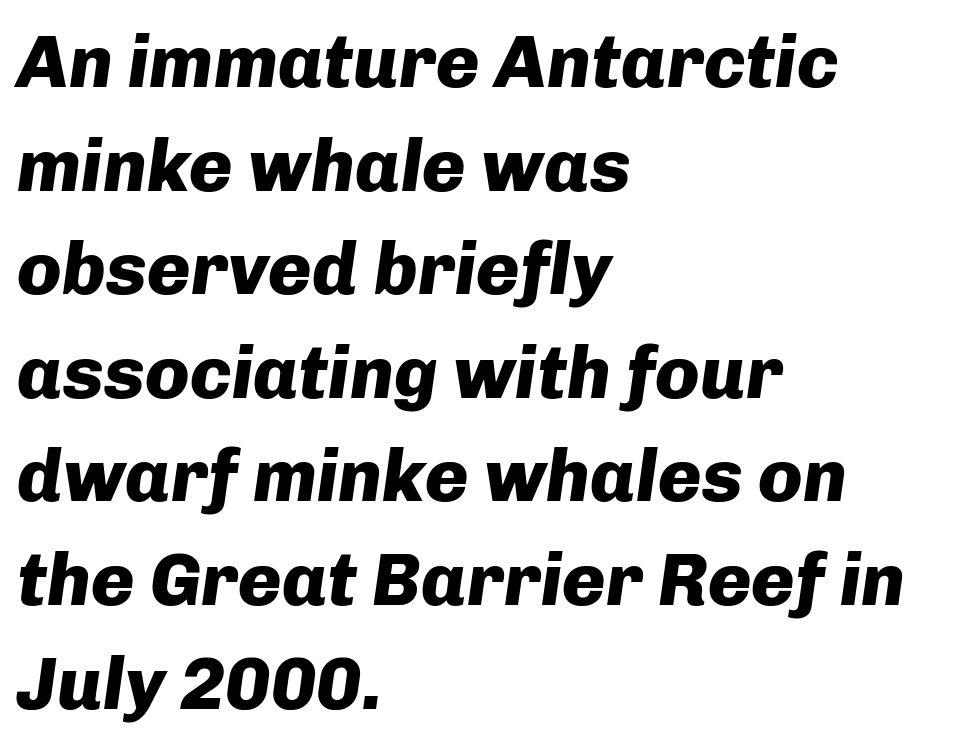
The image shows 74 px heavy type, italic (leaning right); set left-aligned, normal line spacing (1.4x), normal letter spacing, not underlined; low stroke contrast and a medium x-height.
